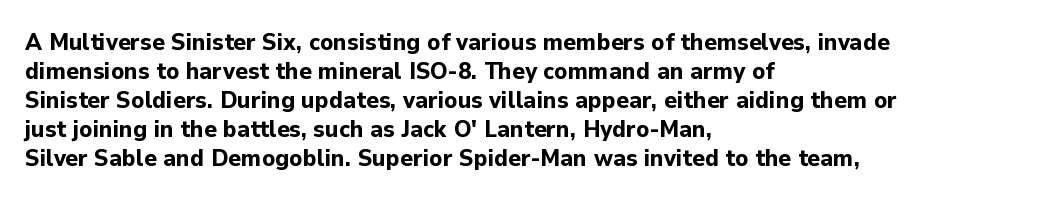
The image shows 24 px bold type, upright; set left-aligned, line spacing 1.21x, normal letter spacing, not underlined.
